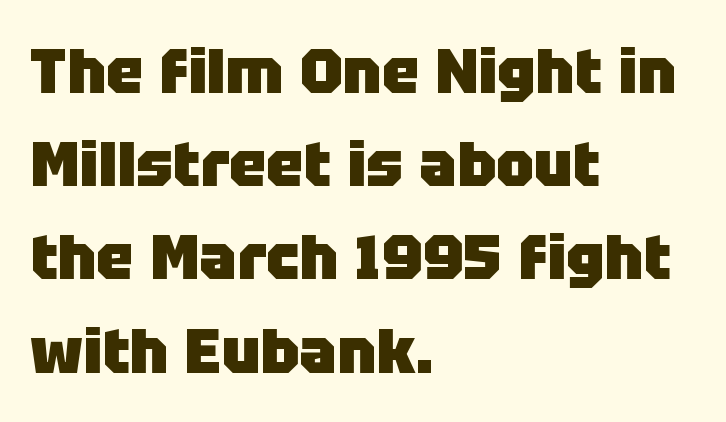
The image shows 63 px heavy sans-serif type, upright; set left-aligned, normal line spacing (1.48x), normal letter spacing, not underlined; low stroke contrast and a large x-height.
